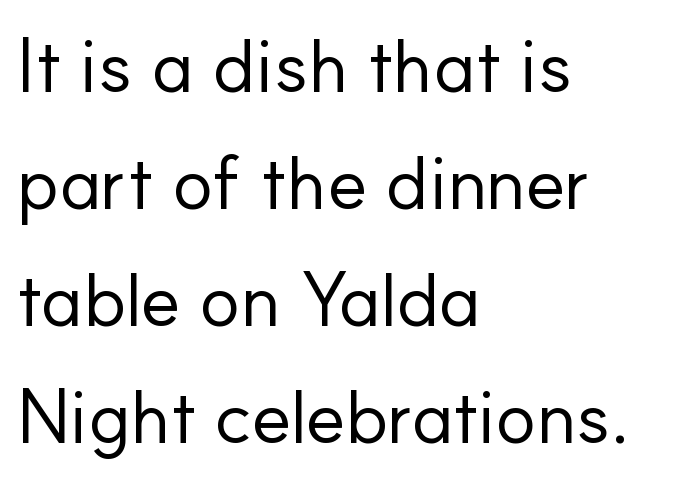
Q: Is the text bold? A: No.
Q: Is the text italic (slanted)? A: No, it is upright.
Q: Is the typeface a serif or a sans-serif typeface? A: Sans-serif.
Q: Is the text underlined? A: No.
Q: How is the paragraph aligned? A: Left-aligned.
Q: Is the spacing between letters normal or unusually wide? A: Normal.
Q: Is the spacing between lines tight, normal or loose? A: Normal.
Q: Width (condensed, normal, or wide)? A: Normal.
Q: Stroke contrast? A: Low.
Q: x-height? A: Small.
Q: Monospaced? A: No.
